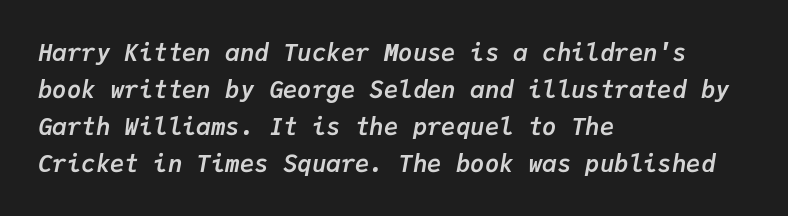
Q: Is the text bold? A: Yes.
Q: Is the text italic (slanted)? A: Yes, it leans right by about 9 degrees.
Q: Is the text underlined? A: No.
Q: How is the paragraph aligned? A: Left-aligned.
Q: Is the spacing between letters normal or unusually wide? A: Normal.
Q: Is the spacing between lines tight, normal or loose? A: Normal.
